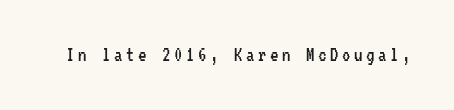
Q: Is the text bold? A: No.
Q: Is the text italic (slanted)? A: No, it is upright.
Q: Is the text underlined? A: No.
